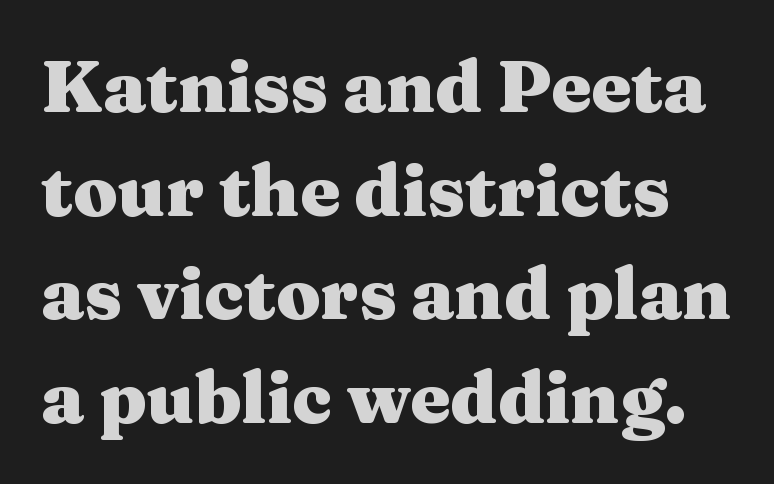
Bold? Absolutely — the strokes are thick and heavy. Is the letter spacing exaggerated? No — it looks like the ordinary default. Note the varied advance widths — an 'i' is clearly narrower than an 'm'. Is this a sans? No — the strokes have serifs. Letters rest on an invisible, unmarked baseline. Normally led — the rows are evenly, conventionally spaced.
